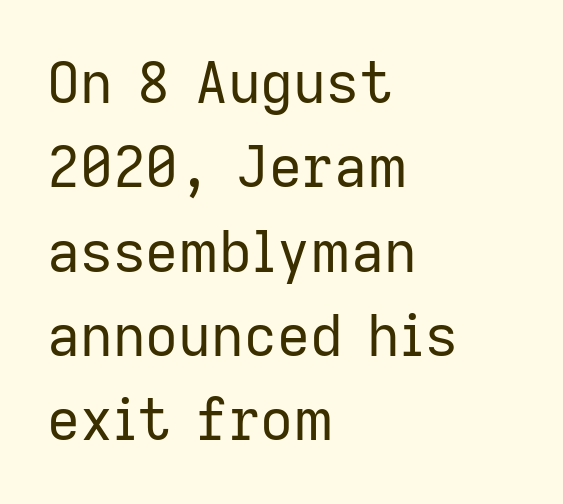
The face used here is rendered with its standard letterfit. Unmarked baselines from the first word to the last. You can tell it's not italic because the verticals are truly vertical. The font family rendered here belongs to the sans-serif group.
